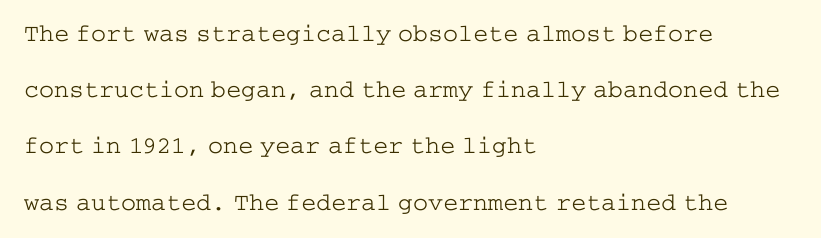
The image shows 25 px text type, upright; set left-aligned, loose line spacing (2.25x), normal letter spacing, not underlined.
